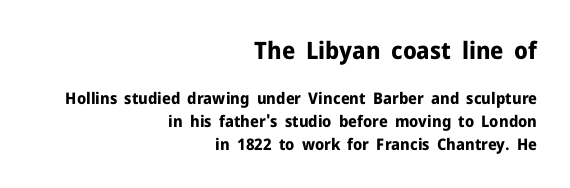
Q: Is the text bold? A: Yes.
Q: Is the text italic (slanted)? A: No, it is upright.
Q: Is the text underlined? A: No.
Q: How is the paragraph aligned? A: Right-aligned.
Q: Is the spacing between letters normal or unusually wide? A: Normal.
Q: Is the spacing between lines tight, normal or loose? A: Normal.
Q: Which block of text is set in a larger size, the first (top) or the second (bottom)? A: The first (top) one.
